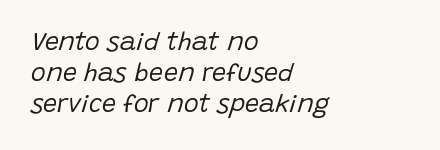
The image shows 25 px text type, italic (leaning right); set left-aligned, line spacing 1.24x, normal letter spacing, not underlined.
